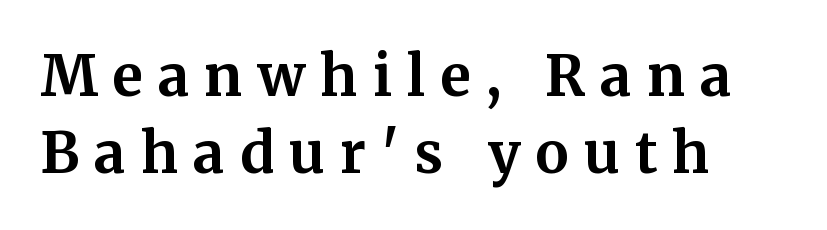
Q: Is the text bold? A: Yes.
Q: Is the text italic (slanted)? A: No, it is upright.
Q: Is the typeface a serif or a sans-serif typeface? A: Serif.
Q: Is the text underlined? A: No.
Q: How is the paragraph aligned? A: Left-aligned.
Q: Is the spacing between letters normal or unusually wide? A: Unusually wide.
Q: Is the spacing between lines tight, normal or loose? A: Normal.
Q: Width (condensed, normal, or wide)? A: Normal.
Q: Stroke contrast? A: Medium.
Q: x-height? A: Medium.
Q: Monospaced? A: No.
